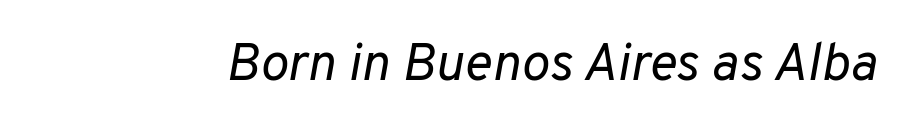
The image shows 53 px regular-weight type, italic (leaning right); set normal letter spacing, not underlined; low stroke contrast and a medium x-height.
